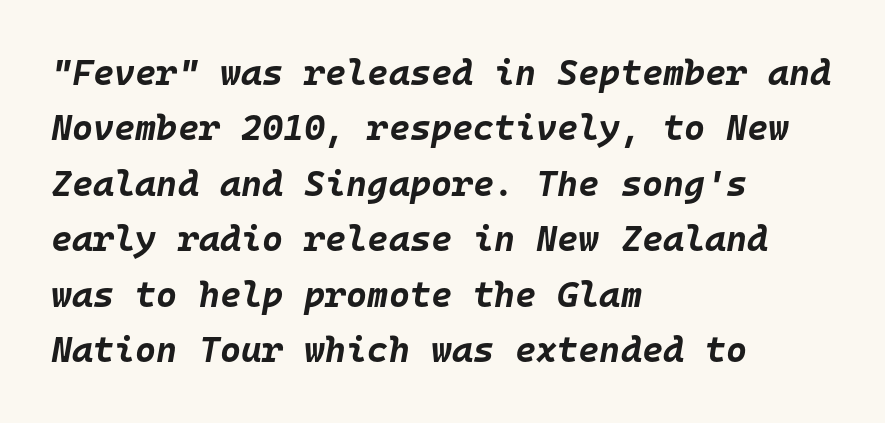
{"italic": "yes", "lean": "right", "slant_degrees": 10, "bold": "yes", "weight": "bold", "width": "normal", "stroke_contrast": "low", "x_height": "large", "monospaced": "yes", "underline": "no", "align": "left", "line_spacing": "normal", "line_spacing_ratio": 1.54, "letter_spacing": "normal", "letter_spacing_em": 0.0, "glyph_px": 36}
